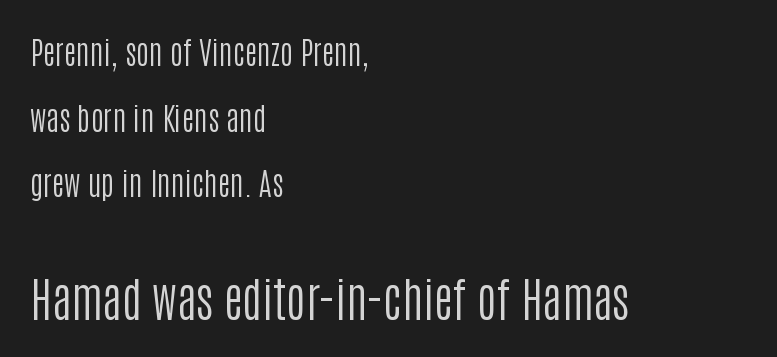
{"serif": "no", "italic": "no", "bold": "no", "weight": "regular", "width": "condensed", "stroke_contrast": "low", "x_height": "large", "monospaced": "no", "underline": "no", "align": "left", "line_spacing": "loose", "line_spacing_ratio": 2.12, "letter_spacing": "normal", "letter_spacing_em": 0.0, "larger_block": "second", "size_ratio": 1.52, "glyph_px": 47}
